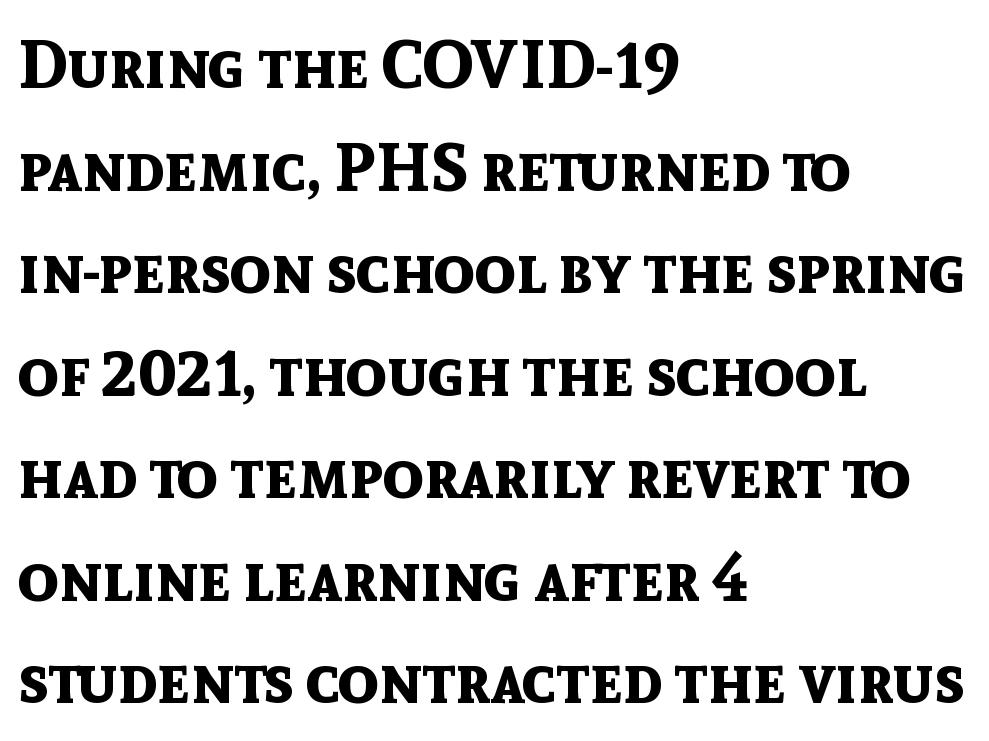
This rendering leaves character spacing at its baseline value. The characters display no serif detailing; their extremities are plain. The paragraph shown leans on its left margin. Reading down the column, the eye jumps a familiar distance to each next line. Is there any slant? The stems are plumb.
